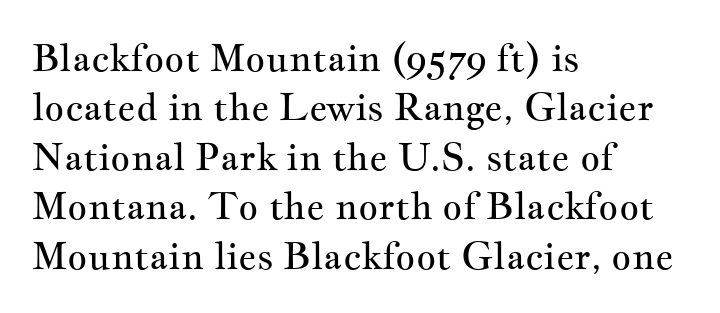
Letter spacing: default. The rendering uses natural spacing where letterforms have individual widths. Baseline-to-baseline distance is the conventional proportion of letter height. Any mark beneath the type? The region is blank. Weight: in the light-to-regular range.
